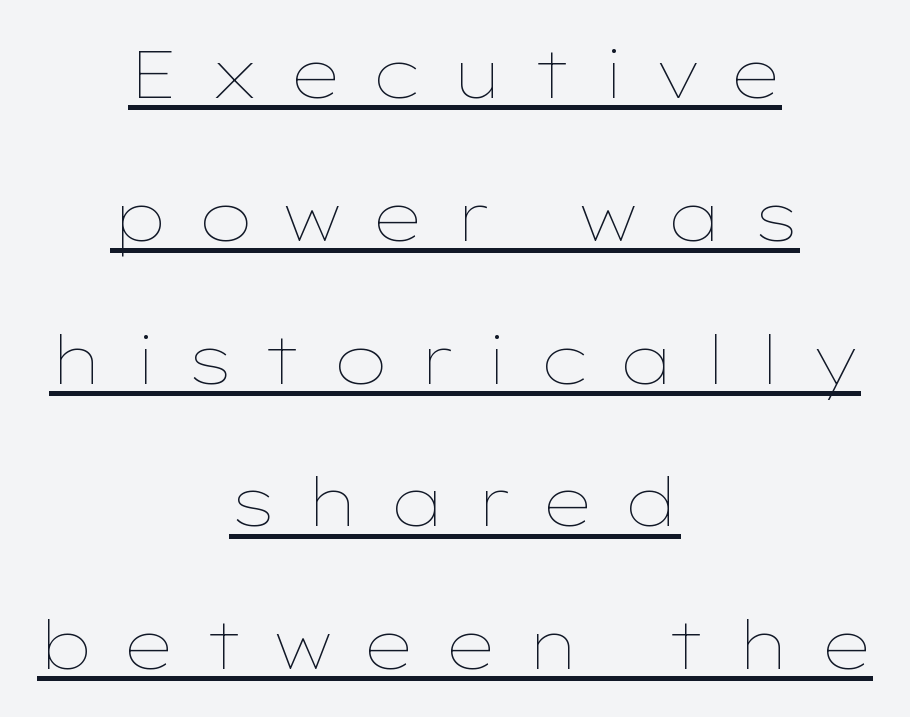
The image shows 68 px thin, wide type, upright; set centered, loose line spacing (2.1x), unusually wide letter spacing (+0.43 em), underlined; low stroke contrast and a medium x-height.
